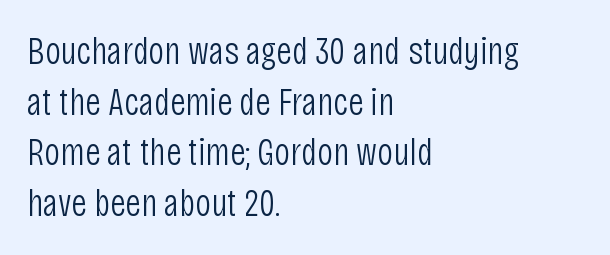
Q: Is the text bold? A: No.
Q: Is the text italic (slanted)? A: No, it is upright.
Q: Is the typeface a serif or a sans-serif typeface? A: Sans-serif.
Q: Is the text underlined? A: No.
Q: How is the paragraph aligned? A: Left-aligned.
Q: Is the spacing between letters normal or unusually wide? A: Normal.
Q: Is the spacing between lines tight, normal or loose? A: Normal.
Q: Width (condensed, normal, or wide)? A: Condensed.
Q: Stroke contrast? A: Low.
Q: x-height? A: Large.
Q: Monospaced? A: No.
